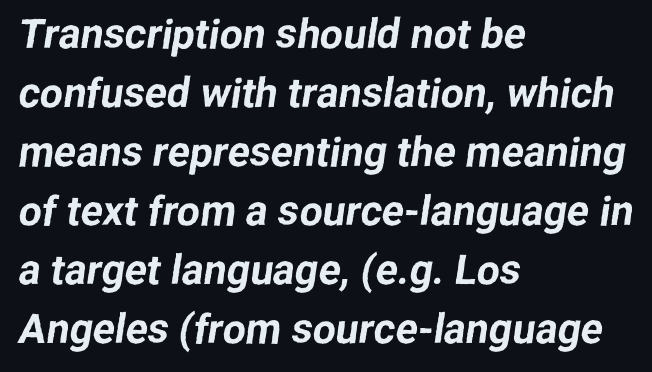
Spacing verdict: proportional, widths tailored to each character. Notice how the passage keeps a crisp vertical edge on the left only. The line texture is even and compact thanks to regular tracking. The characters display no serif detailing; their extremities are plain. The passage shown stacks its lines at a standard gap.
